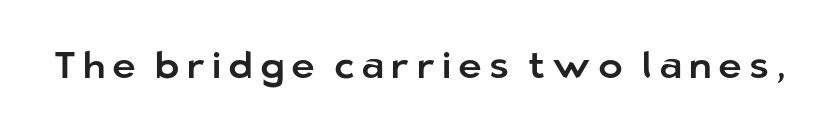
The image shows 37 px sans-serif type, upright; set not underlined; low stroke contrast and a medium x-height.
